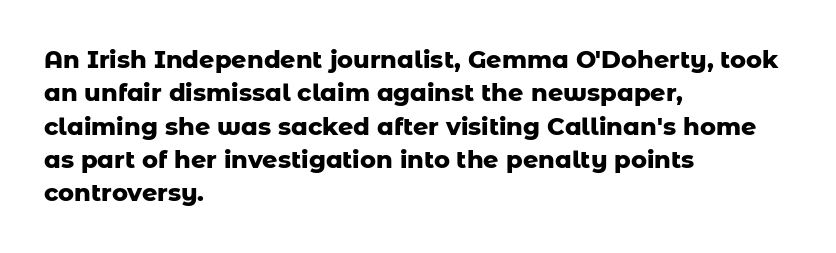
You can tell it's not italic because the verticals are truly vertical. Descender tails drop into unmarked territory. Baseline-to-baseline distance is the conventional proportion of letter height. Nobody touched the tracking dial on this one. Thick stems and heavy bowls — unmistakably bold. One-word summary of the alignment: left.
